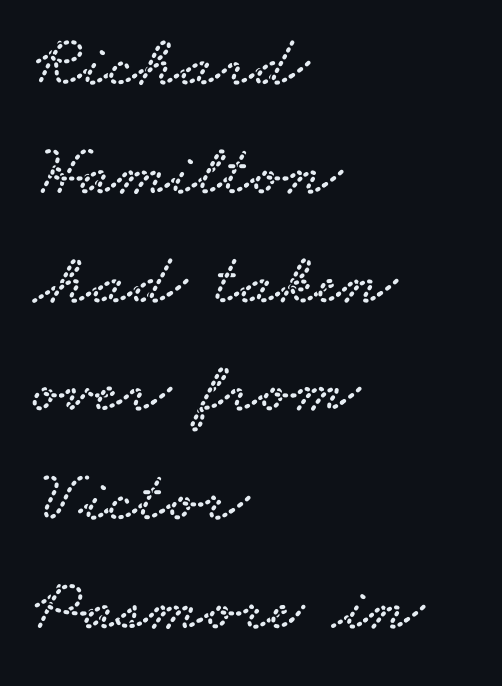
Q: Is the typeface a serif or a sans-serif typeface? A: Serif.
Q: Is the text underlined? A: No.
Q: How is the paragraph aligned? A: Left-aligned.
Q: Is the spacing between letters normal or unusually wide? A: Normal.
Q: Is the spacing between lines tight, normal or loose? A: Normal.
Q: Width (condensed, normal, or wide)? A: Wide.
Q: Stroke contrast? A: Low.
Q: x-height? A: Small.
Q: Monospaced? A: No.
